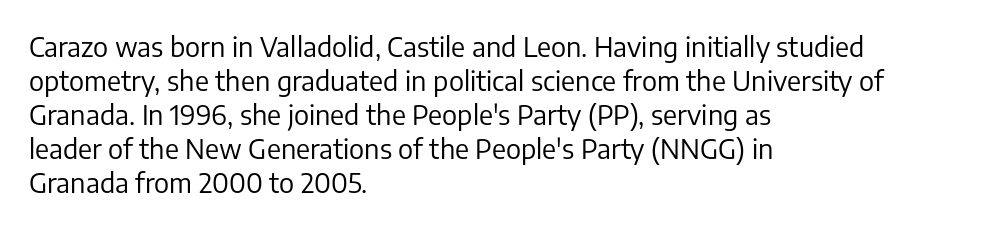
The image shows 27 px text type, upright; set left-aligned, normal line spacing (1.26x), normal letter spacing, not underlined.
